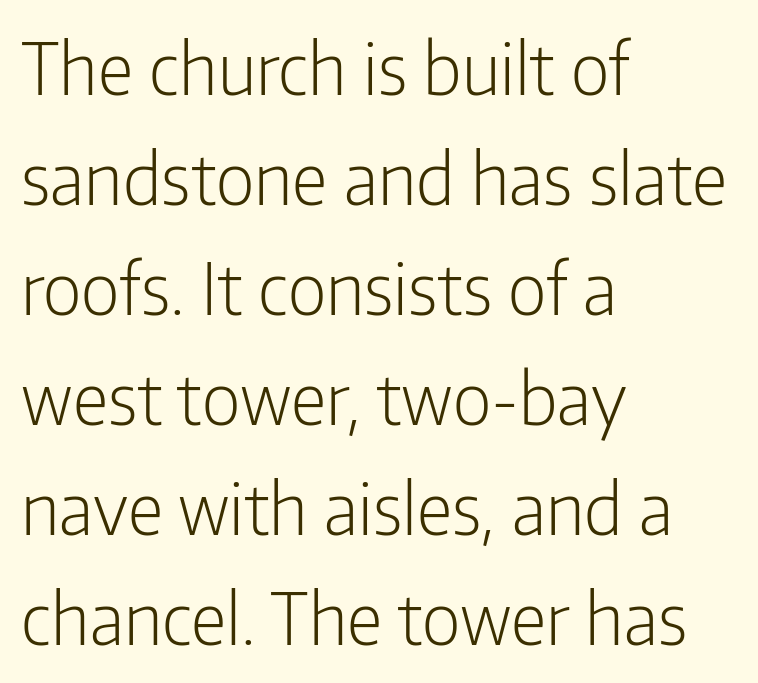
Q: Is the text bold? A: No.
Q: Is the text italic (slanted)? A: No, it is upright.
Q: Is the typeface a serif or a sans-serif typeface? A: Sans-serif.
Q: Is the text underlined? A: No.
Q: How is the paragraph aligned? A: Left-aligned.
Q: Is the spacing between letters normal or unusually wide? A: Normal.
Q: Is the spacing between lines tight, normal or loose? A: Normal.
Q: Width (condensed, normal, or wide)? A: Condensed.
Q: Stroke contrast? A: Low.
Q: x-height? A: Medium.
Q: Monospaced? A: No.
